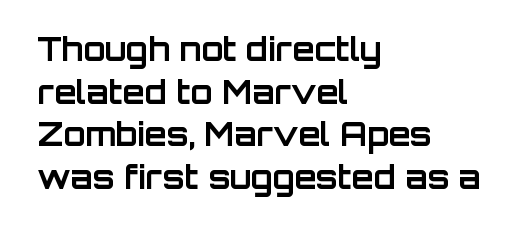
Q: Is the text bold? A: Yes.
Q: Is the text italic (slanted)? A: No, it is upright.
Q: Is the typeface a serif or a sans-serif typeface? A: Sans-serif.
Q: Is the text underlined? A: No.
Q: How is the paragraph aligned? A: Left-aligned.
Q: Is the spacing between letters normal or unusually wide? A: Normal.
Q: Is the spacing between lines tight, normal or loose? A: Normal.
Q: Width (condensed, normal, or wide)? A: Normal.
Q: Stroke contrast? A: Low.
Q: x-height? A: Large.
Q: Monospaced? A: No.
